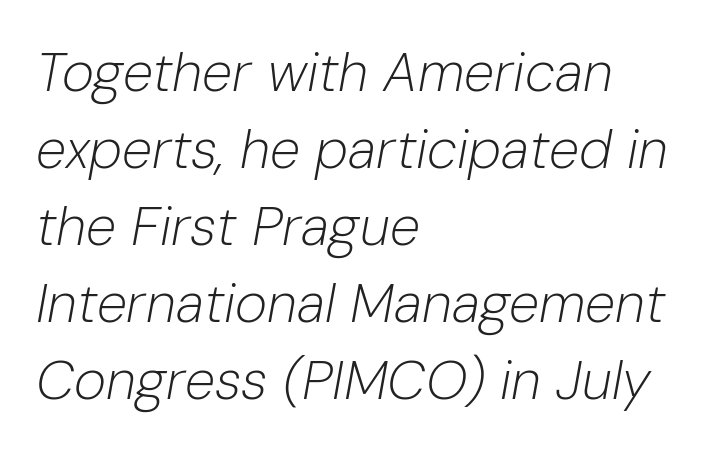
The image shows 55 px light type, italic (leaning right); set left-aligned, normal line spacing (1.4x), normal letter spacing, not underlined; low stroke contrast and a medium x-height.
